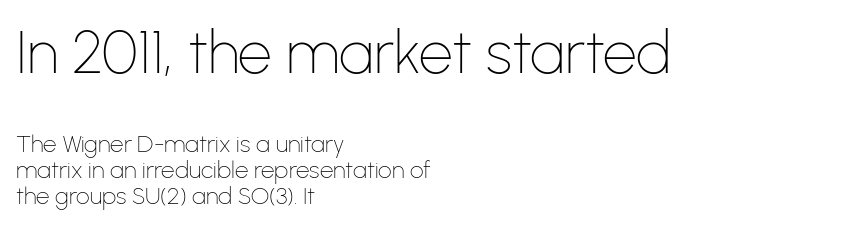
{"serif": "no", "italic": "no", "bold": "no", "weight": "thin", "width": "normal", "stroke_contrast": "low", "x_height": "medium", "monospaced": "no", "underline": "no", "align": "left", "line_spacing": "tight", "line_spacing_ratio": 1.08, "letter_spacing": "normal", "letter_spacing_em": 0.0, "larger_block": "first", "size_ratio": 2.5, "glyph_px": 60}
